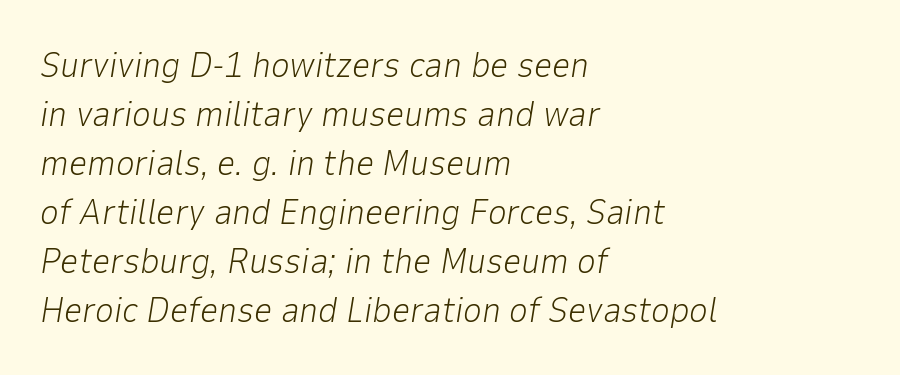
{"italic": "yes", "lean": "right", "slant_degrees": 9, "bold": "no", "weight": "light", "width": "normal", "stroke_contrast": "low", "x_height": "medium", "monospaced": "no", "underline": "no", "align": "left", "line_spacing": "normal", "line_spacing_ratio": 1.36, "letter_spacing": "normal", "letter_spacing_em": 0.0, "glyph_px": 36}
